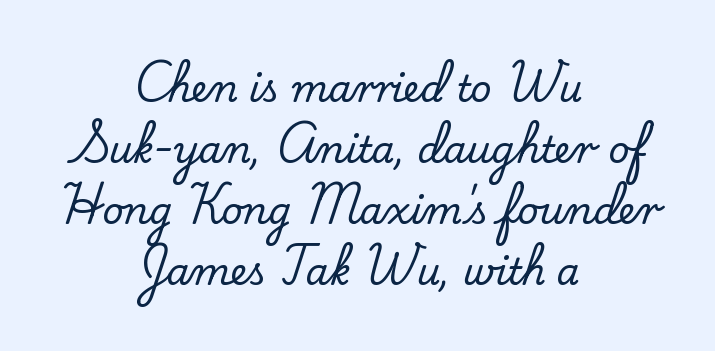
The image shows 37 px serif type; set centered, normal line spacing (1.65x), normal letter spacing, not underlined; low stroke contrast and a small x-height.
